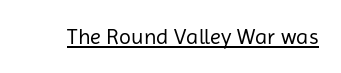
The image shows 22 px text type, upright; set normal letter spacing, underlined.
